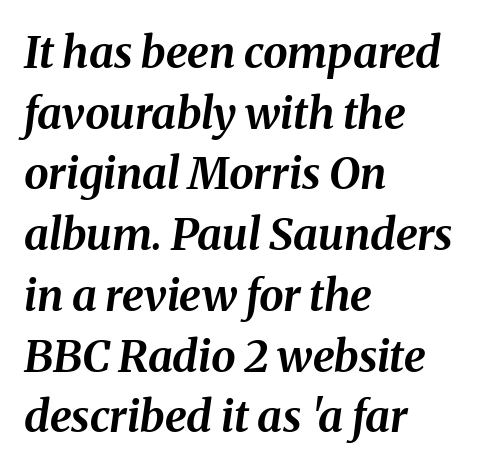
The image shows 44 px bold type, italic (leaning right); set left-aligned, normal line spacing (1.38x), normal letter spacing, not underlined; medium stroke contrast and a medium x-height.
